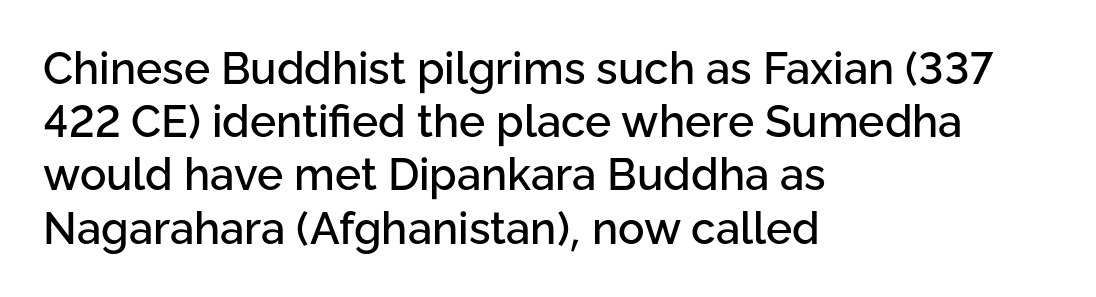
Just letters on the line, the space beneath them empty. The face used here is proportionally spaced, like ordinary book or web type. Tall strokes in this sample are plumb rather than angled. Tracking value appears to be zero — textbook default spacing. Note: no serifs on the glyphs.
